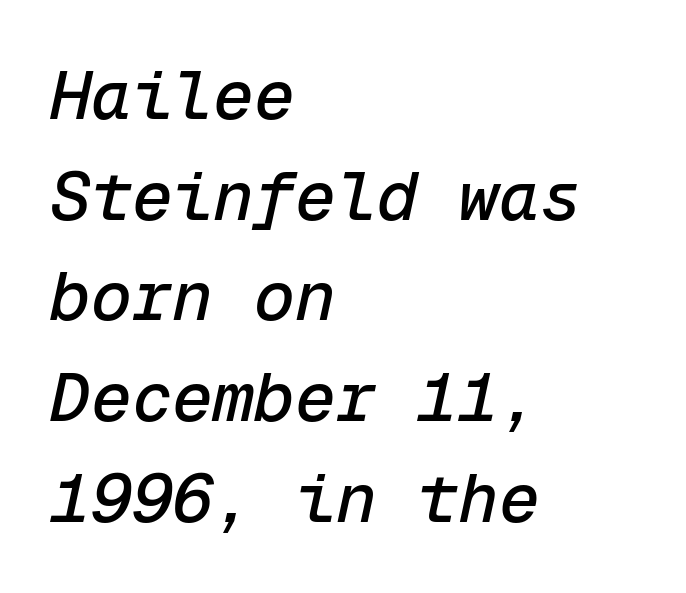
{"italic": "yes", "lean": "right", "slant_degrees": 12, "width": "normal", "stroke_contrast": "low", "x_height": "medium", "monospaced": "yes", "underline": "no", "align": "left", "line_spacing": "normal", "line_spacing_ratio": 1.48, "letter_spacing": "normal", "letter_spacing_em": 0.0, "glyph_px": 68}
